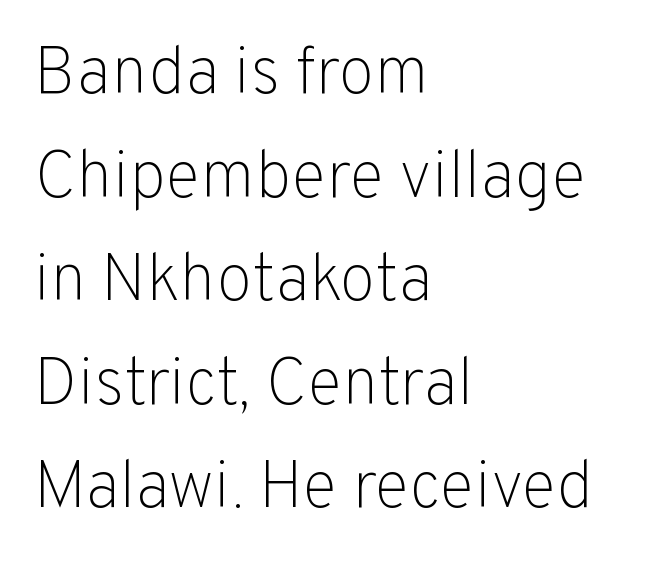
{"serif": "no", "italic": "no", "bold": "no", "weight": "light", "width": "normal", "stroke_contrast": "low", "x_height": "medium", "monospaced": "no", "underline": "no", "align": "left", "line_spacing": "normal", "line_spacing_ratio": 1.57, "letter_spacing": "normal", "letter_spacing_em": 0.0, "glyph_px": 66}
